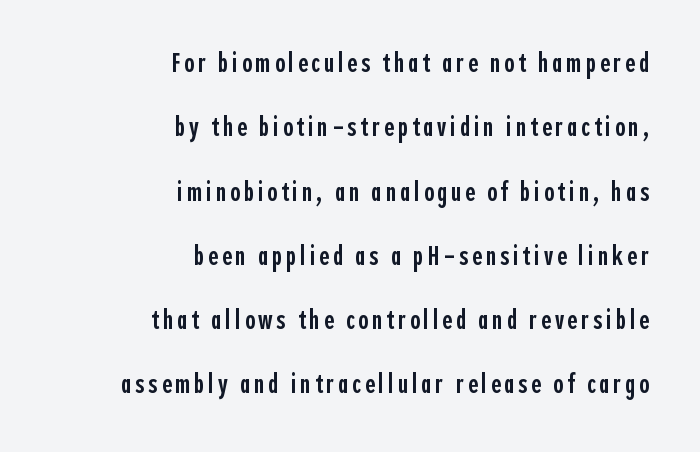
{"italic": "no", "bold": "semi", "underline": "no", "align": "right", "line_spacing": "loose", "line_spacing_ratio": 2.38, "glyph_px": 27}
